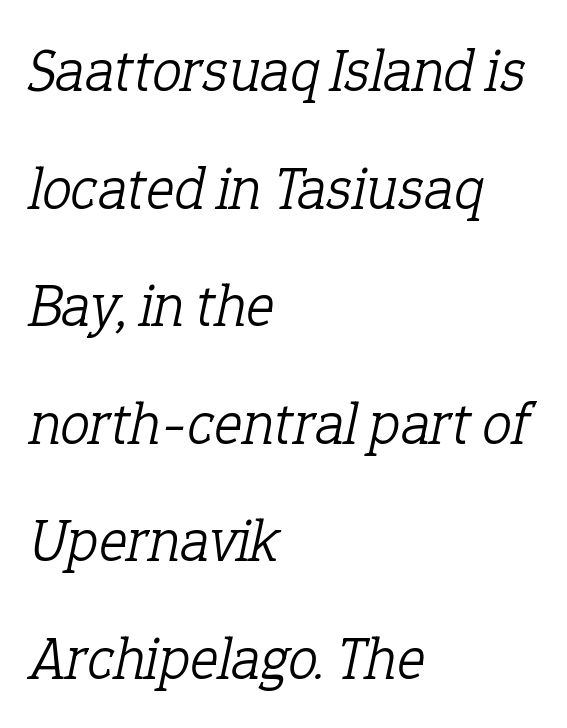
Q: Is the text bold? A: No.
Q: Is the text italic (slanted)? A: Yes, it leans right by about 12 degrees.
Q: Is the typeface a serif or a sans-serif typeface? A: Serif.
Q: Is the text underlined? A: No.
Q: How is the paragraph aligned? A: Left-aligned.
Q: Is the spacing between letters normal or unusually wide? A: Normal.
Q: Is the spacing between lines tight, normal or loose? A: Loose.
Q: Width (condensed, normal, or wide)? A: Normal.
Q: Stroke contrast? A: Low.
Q: x-height? A: Medium.
Q: Monospaced? A: No.
